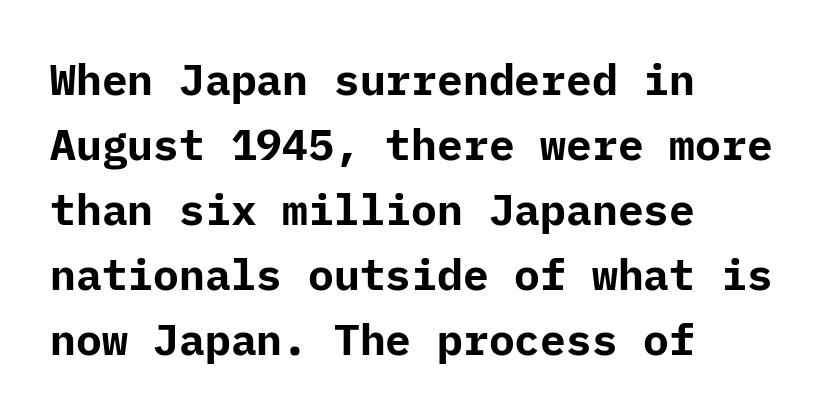
The image shows 43 px bold sans-serif type, upright; set left-aligned, normal line spacing (1.51x), normal letter spacing, not underlined; low stroke contrast and a medium x-height.
